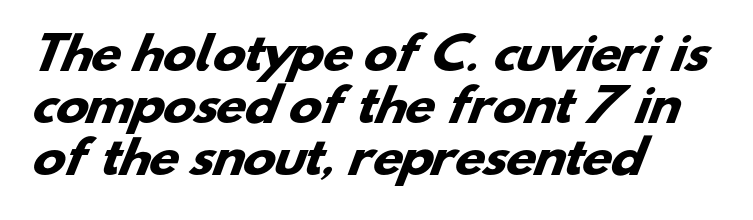
Q: Is the text bold? A: Yes.
Q: Is the typeface a serif or a sans-serif typeface? A: Sans-serif.
Q: Is the text underlined? A: No.
Q: How is the paragraph aligned? A: Left-aligned.
Q: Is the spacing between letters normal or unusually wide? A: Normal.
Q: Width (condensed, normal, or wide)? A: Wide.
Q: Stroke contrast? A: Low.
Q: x-height? A: Small.
Q: Monospaced? A: No.
